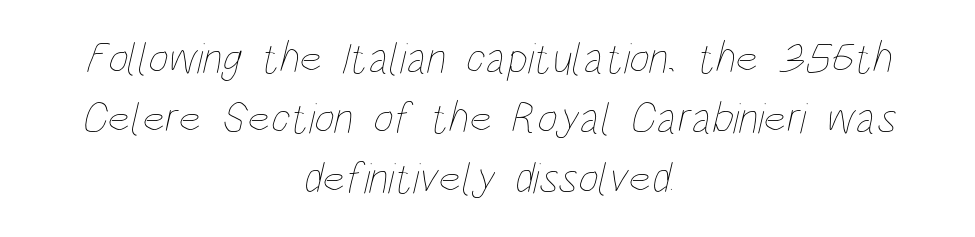
The image shows 44 px thin, condensed type; set centered, normal line spacing (1.36x), normal letter spacing, not underlined; low stroke contrast and a large x-height.
